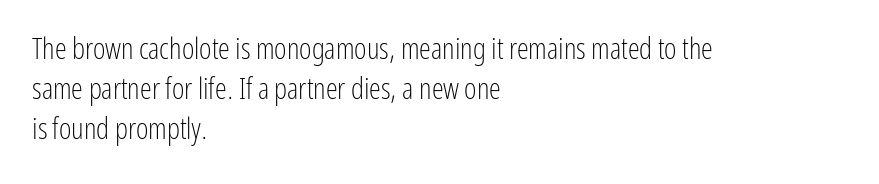
Q: Is the text bold? A: No.
Q: Is the text italic (slanted)? A: No, it is upright.
Q: Is the typeface a serif or a sans-serif typeface? A: Sans-serif.
Q: Is the text underlined? A: No.
Q: How is the paragraph aligned? A: Left-aligned.
Q: Is the spacing between letters normal or unusually wide? A: Normal.
Q: Is the spacing between lines tight, normal or loose? A: Normal.
Q: Width (condensed, normal, or wide)? A: Condensed.
Q: Stroke contrast? A: Low.
Q: x-height? A: Medium.
Q: Monospaced? A: No.
